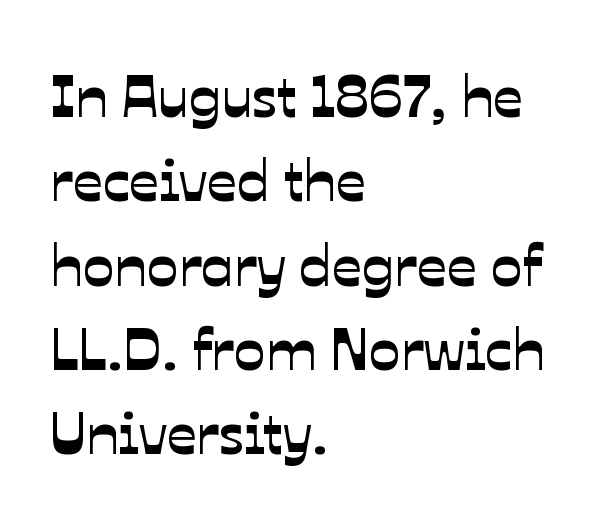
The face used here is rendered with its standard letterfit. Spacing verdict: proportional, widths tailored to each character. A normal amount of white space separates one row of letters from the next. Letterform terminals end flat and unadorned throughout the passage.
